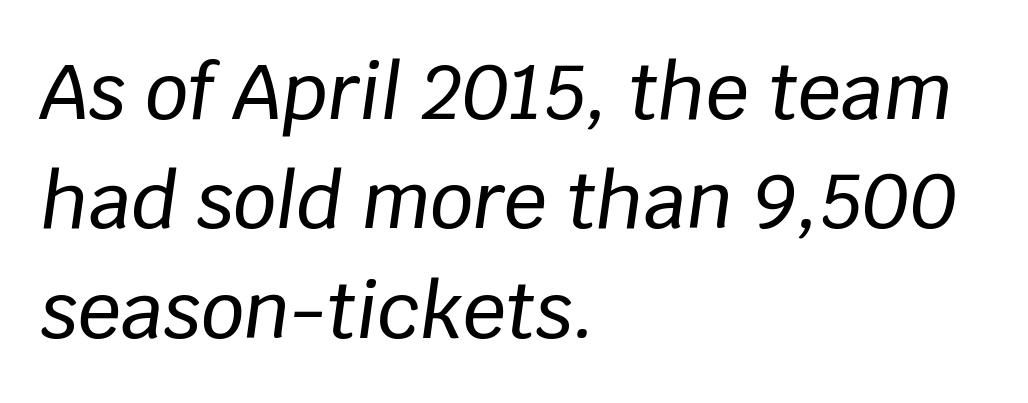
The image shows 76 px text type, italic (leaning right); set left-aligned, normal line spacing (1.44x), normal letter spacing, not underlined; low stroke contrast and a large x-height.
